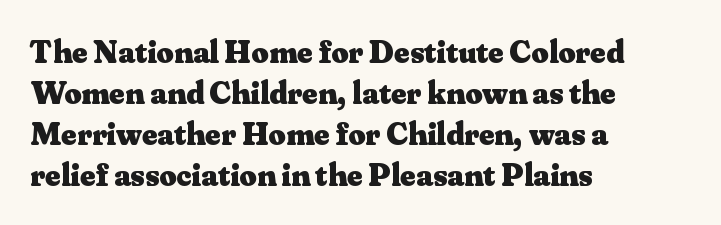
{"serif": "yes", "italic": "no", "bold": "yes", "weight": "heavy", "width": "normal", "stroke_contrast": "medium", "x_height": "small", "monospaced": "no", "underline": "no", "align": "left", "line_spacing_ratio": 1.24, "letter_spacing": "normal", "letter_spacing_em": 0.0, "glyph_px": 33}
